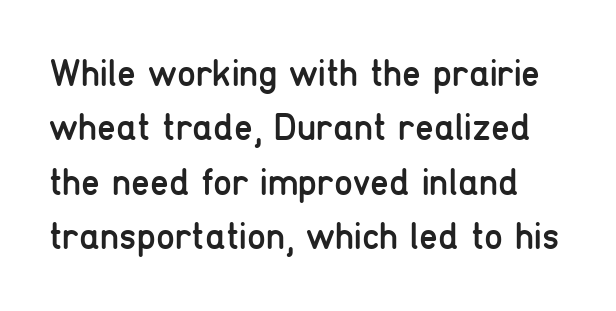
The image shows 38 px regular-weight, condensed sans-serif type, upright; set normal line spacing (1.43x), normal letter spacing, not underlined; low stroke contrast and a medium x-height.
